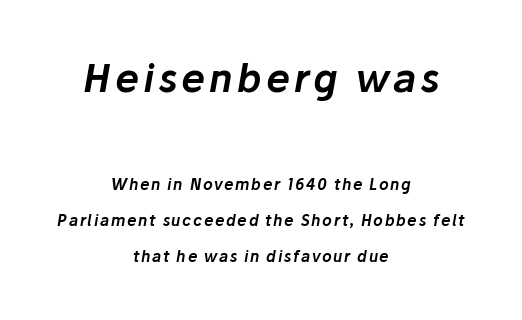
The image shows 38 px text type, italic (leaning right); set centered, loose line spacing (2.39x), not underlined; the first (top) block is 2.53x larger; low stroke contrast and a medium x-height.
